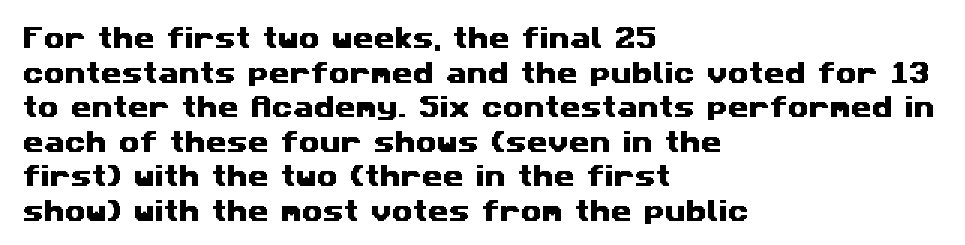
Q: Is the text underlined? A: No.
Q: How is the paragraph aligned? A: Left-aligned.
Q: Is the spacing between letters normal or unusually wide? A: Normal.
Q: Is the spacing between lines tight, normal or loose? A: Normal.
